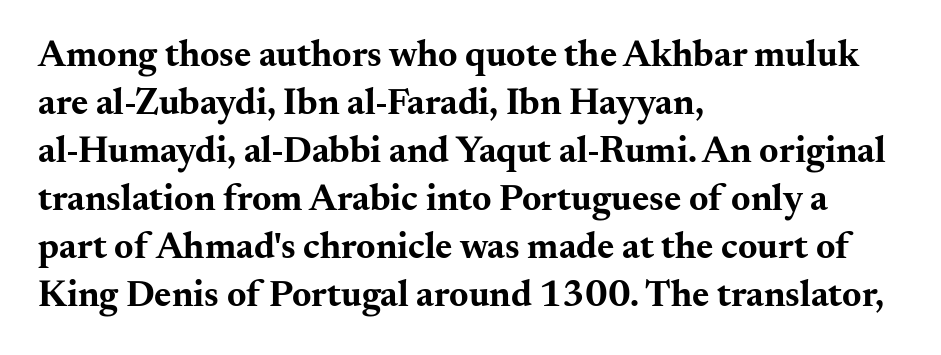
Q: Is the text bold? A: Yes.
Q: Is the text italic (slanted)? A: No, it is upright.
Q: Is the typeface a serif or a sans-serif typeface? A: Serif.
Q: Is the text underlined? A: No.
Q: How is the paragraph aligned? A: Left-aligned.
Q: Is the spacing between letters normal or unusually wide? A: Normal.
Q: Is the spacing between lines tight, normal or loose? A: Normal.
Q: Width (condensed, normal, or wide)? A: Wide.
Q: Stroke contrast? A: Medium.
Q: x-height? A: Small.
Q: Monospaced? A: No.
